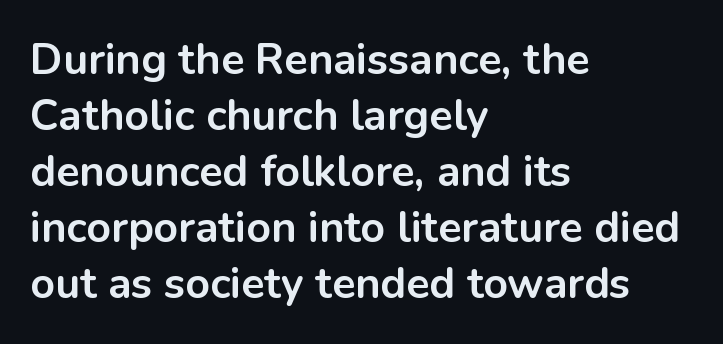
Nobody touched the tracking dial on this one. This is roman type, the default non-slanted kind. The vertical gap from one line to the next is medium. The passage is arranged the way most books set body copy — flush left. This sample has the flowing, uneven cadence of proportional lettering. What kind of face is this? One without serifs — a sans.
